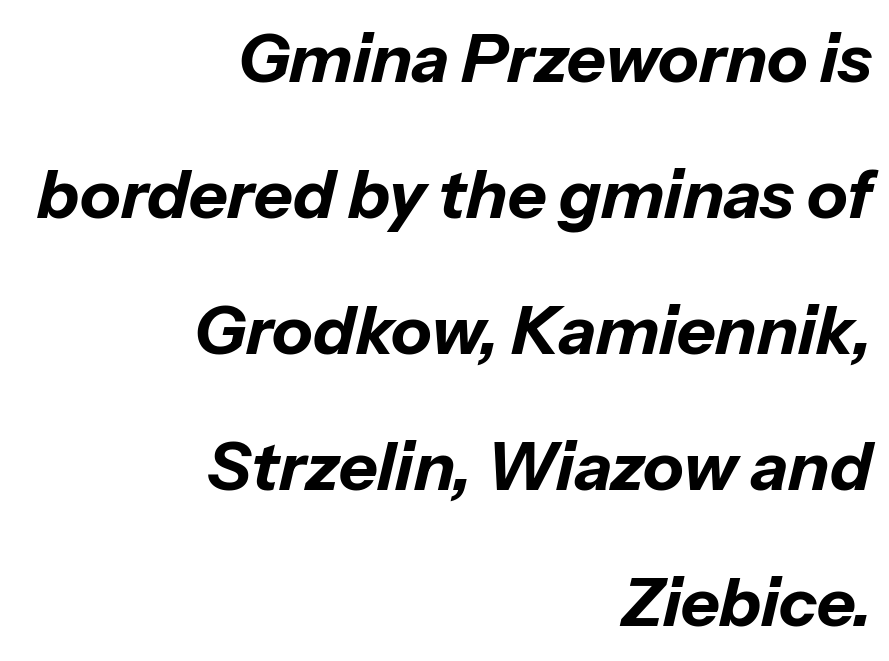
The letters advance in unequal steps, a hallmark of proportional type. Beneath every word, the page is bare. The lines are spread far apart with generous leading. You'd pick this weight for a headline — it's a proper bold. Line ends are locked; line starts wander. Characters are canted at an angle relative to the baseline's perpendicular.
